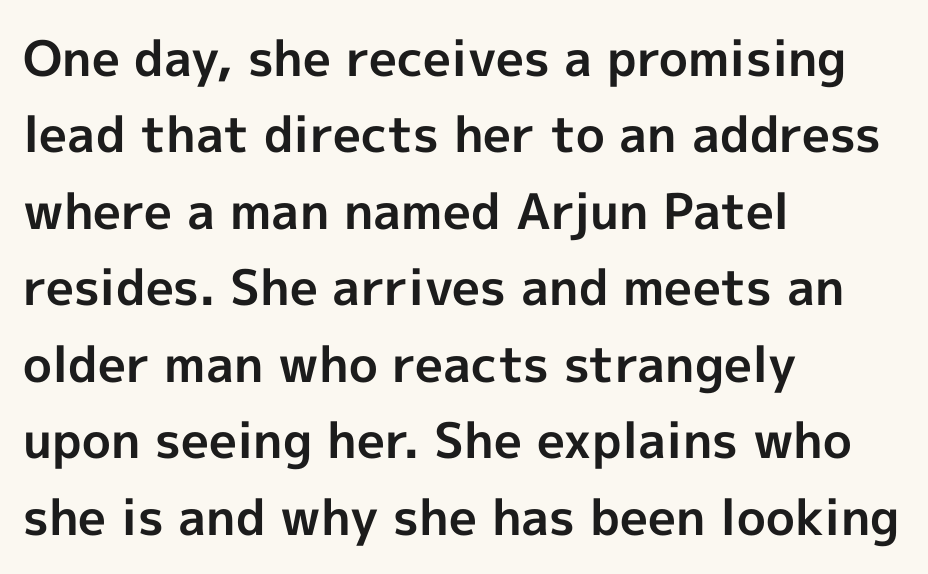
The paragraph shown leans on its left margin. You could not count columns in this text — the font is proportionally spaced. Nobody touched the tracking dial on this one. Stroke terminals: plain, sans-serif. Letters rest on an invisible, unmarked baseline.
